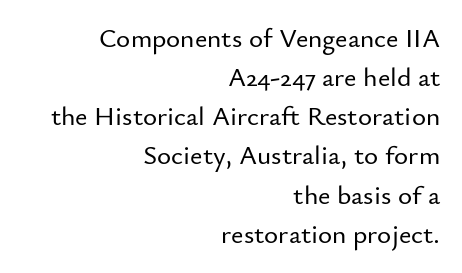
The image shows 27 px text type, upright; set right-aligned, normal line spacing (1.45x), normal letter spacing, not underlined.
